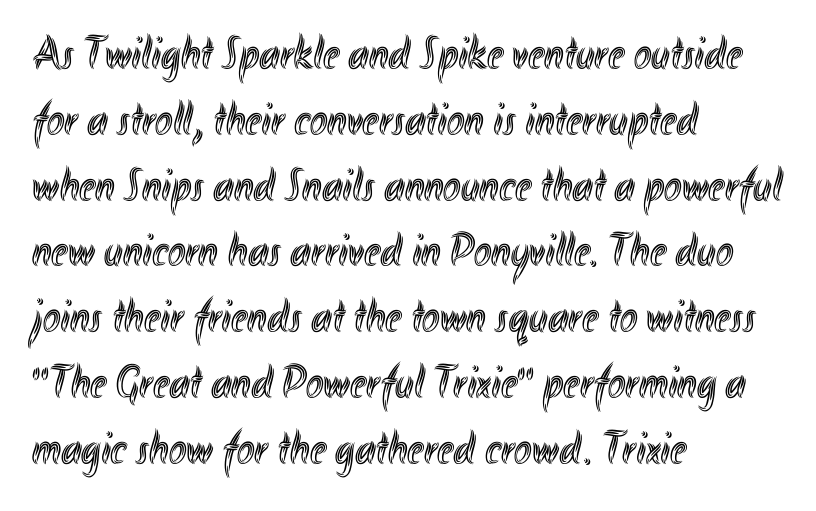
{"width": "condensed", "x_height": "small", "monospaced": "no", "underline": "no", "align": "left", "line_spacing": "normal", "line_spacing_ratio": 1.4, "letter_spacing": "normal", "letter_spacing_em": 0.0, "glyph_px": 47}
